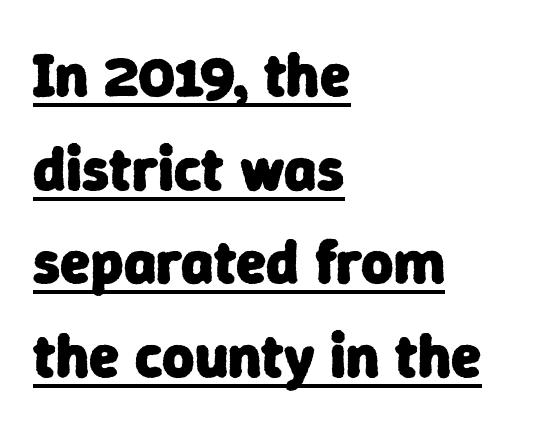
The image shows 62 px heavy sans-serif type; set left-aligned, normal line spacing (1.51x), normal letter spacing, underlined; low stroke contrast and a medium x-height.
